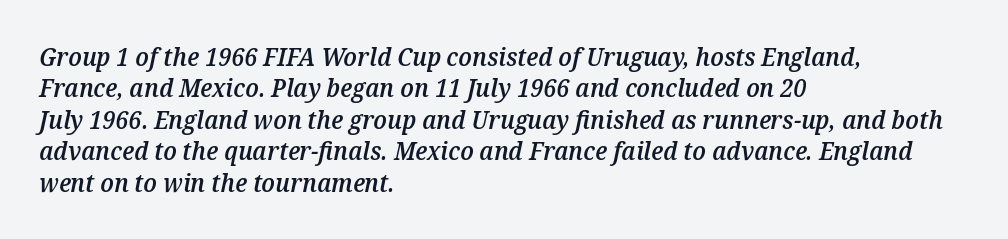
Decoration check: the copy has no underline. Each line starts at the same left margin while the right side varies. The passage shown leans; its letterforms are oblique. This sample uses plain, unmodified letter spacing. How would I describe the line gaps? Plain and ordinary. Compared with an ordinary text face, these strokes are moderately heavier — a semibold.
